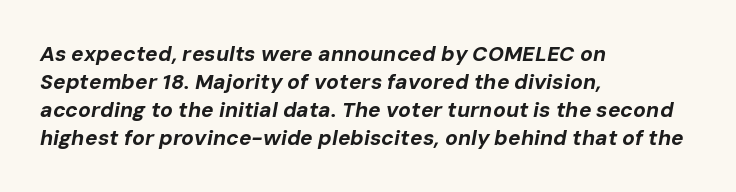
{"italic": "yes", "lean": "right", "slant_degrees": 10, "bold": "yes", "underline": "no", "align": "left", "line_spacing": "normal", "line_spacing_ratio": 1.33, "letter_spacing": "normal", "letter_spacing_em": 0.0, "glyph_px": 21}
